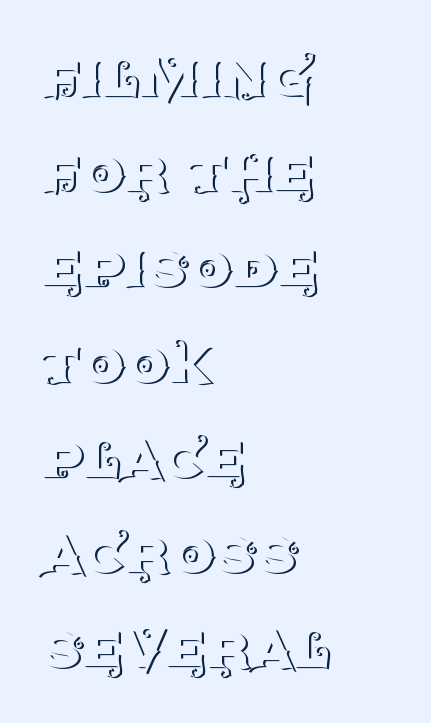
Q: Is the text bold? A: No.
Q: Is the text italic (slanted)? A: No, it is upright.
Q: Is the typeface a serif or a sans-serif typeface? A: Serif.
Q: Is the text underlined? A: No.
Q: How is the paragraph aligned? A: Left-aligned.
Q: Is the spacing between letters normal or unusually wide? A: Normal.
Q: Is the spacing between lines tight, normal or loose? A: Normal.
Q: Width (condensed, normal, or wide)? A: Normal.
Q: Stroke contrast? A: Medium.
Q: x-height? A: Large.
Q: Monospaced? A: No.
